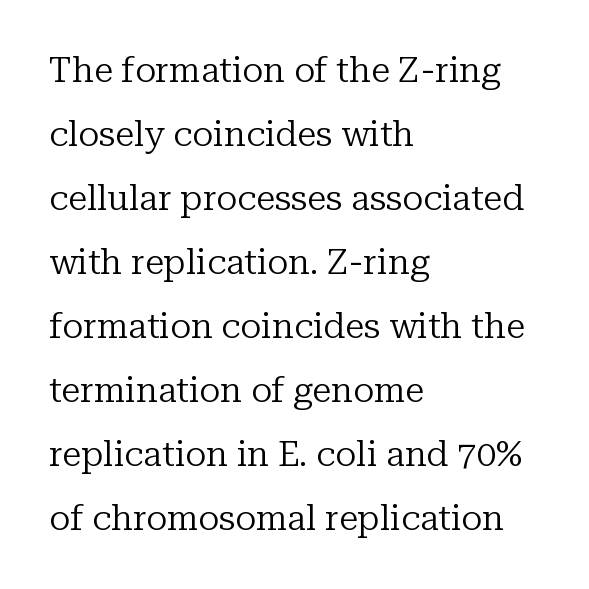
The image shows 35 px regular-weight serif type, upright; set left-aligned, line spacing 1.83x, normal letter spacing, not underlined; low stroke contrast and a medium x-height.
